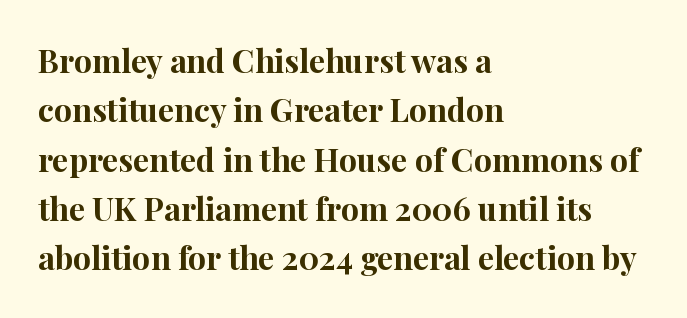
A typesetter would call this proportional, since set widths differ per character. Little horizontal feet cap the strokes, marking this as serif type. Vertical spacing — default. Any mark beneath the type? The region is blank.
